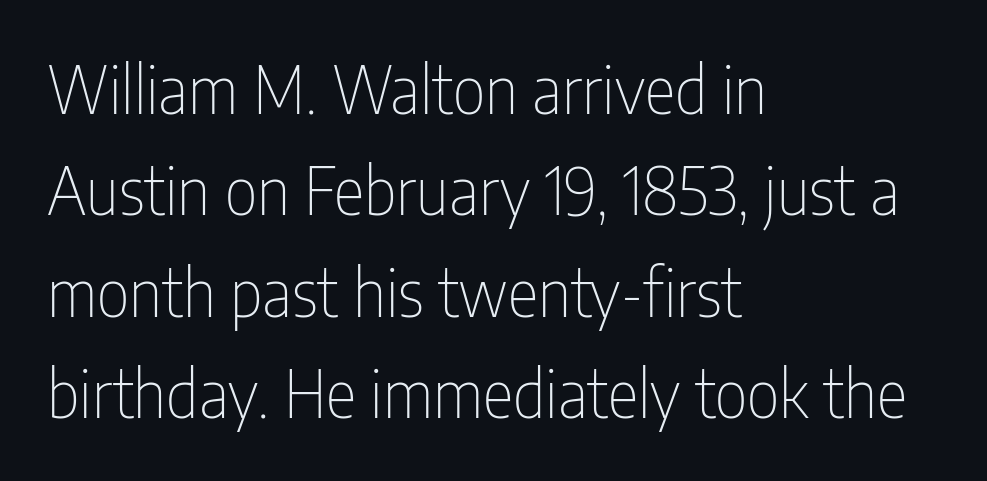
Which margin do the lines hug? The left one — the right edge is uneven. The letters stand straight up with perfectly vertical stems. In terms of letterspacing, this is plain default setting. Descenders are the only things crossing below the line. This sample has the flowing, uneven cadence of proportional lettering.
